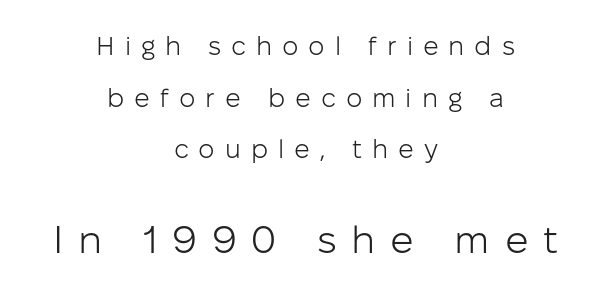
The image shows 39 px light sans-serif type, upright; set centered, loose line spacing (1.99x), unusually wide letter spacing (+0.38 em), not underlined; the second (bottom) block is 1.5x larger; low stroke contrast and a medium x-height.
